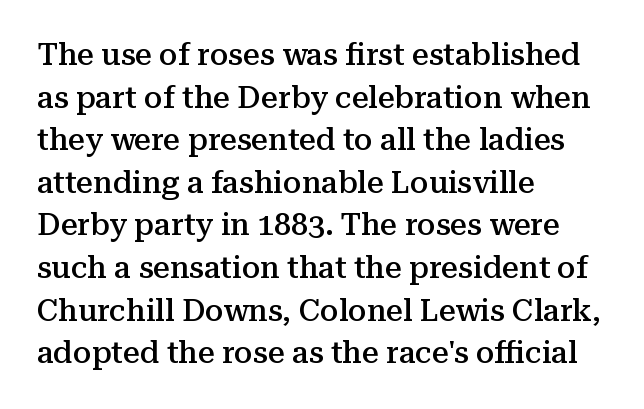
Q: Is the text bold? A: Semi-bold.
Q: Is the text italic (slanted)? A: No, it is upright.
Q: Is the typeface a serif or a sans-serif typeface? A: Serif.
Q: Is the text underlined? A: No.
Q: How is the paragraph aligned? A: Left-aligned.
Q: Is the spacing between letters normal or unusually wide? A: Normal.
Q: Is the spacing between lines tight, normal or loose? A: Normal.
Q: Width (condensed, normal, or wide)? A: Normal.
Q: Stroke contrast? A: Medium.
Q: x-height? A: Medium.
Q: Monospaced? A: No.
